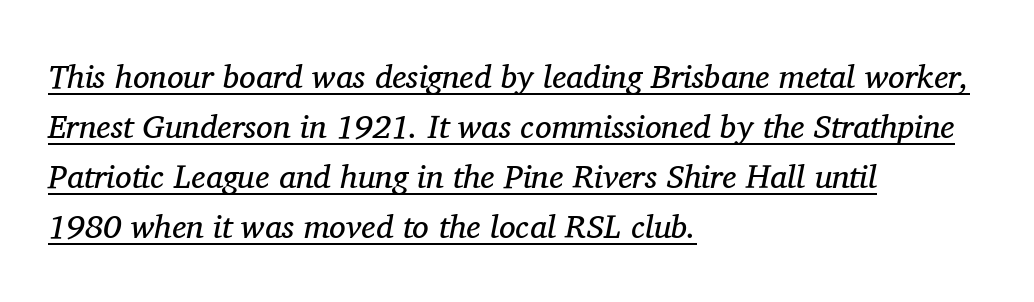
Q: Is the text bold? A: No.
Q: Is the text italic (slanted)? A: Yes, it leans right by about 11 degrees.
Q: Is the typeface a serif or a sans-serif typeface? A: Serif.
Q: Is the text underlined? A: Yes.
Q: How is the paragraph aligned? A: Left-aligned.
Q: Is the spacing between letters normal or unusually wide? A: Normal.
Q: Is the spacing between lines tight, normal or loose? A: Normal.
Q: Width (condensed, normal, or wide)? A: Normal.
Q: Stroke contrast? A: Medium.
Q: x-height? A: Medium.
Q: Monospaced? A: No.
